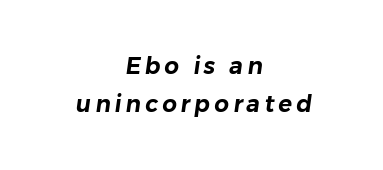
Q: Is the text underlined? A: No.
Q: How is the paragraph aligned? A: Centered.
Q: Is the spacing between lines tight, normal or loose? A: Normal.
